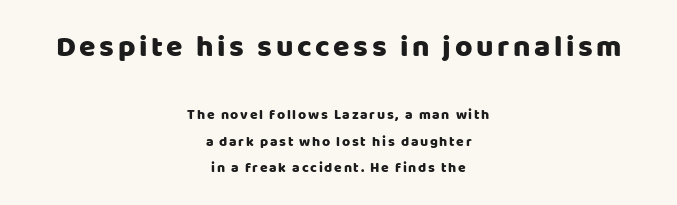
The image shows 30 px sans-serif type, upright; set centered, line spacing 1.88x, not underlined; the first (top) block is 2.14x larger; low stroke contrast and a large x-height.
